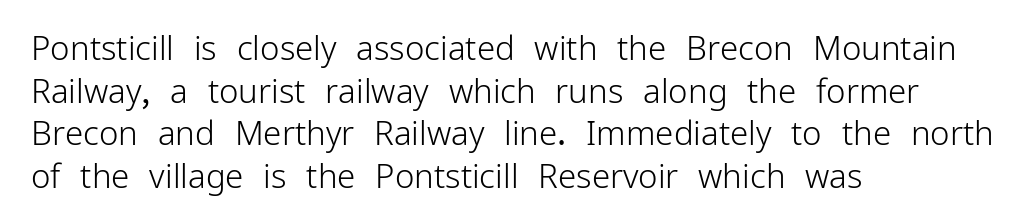
{"serif": "no", "italic": "no", "bold": "no", "weight": "light", "width": "normal", "stroke_contrast": "low", "x_height": "medium", "monospaced": "no", "underline": "no", "align": "left", "line_spacing": "normal", "line_spacing_ratio": 1.29, "letter_spacing": "normal", "letter_spacing_em": 0.0, "glyph_px": 33}
